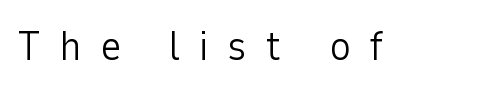
Clear beneath every line of the passage. Vertical strokes here are truly vertical. You could only call the tracking loose — the letters float apart. This sample has the flowing, uneven cadence of proportional lettering. The rendering shows plain stroke endings on the letterforms — a sans-serif design.
